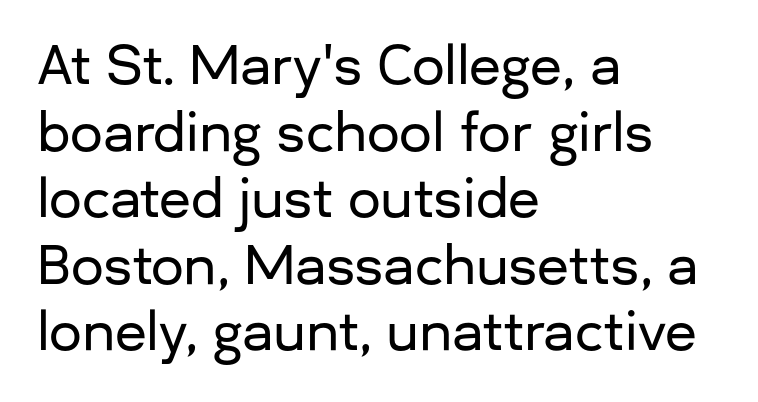
Looks like regular typesetting: each glyph gets only the width it needs. Stroke terminals: plain, sans-serif. The letters stand upright; this is a roman face. Students, observe: this is what conventionally led text looks like. Quick note: underline off. Tracking value appears to be zero — textbook default spacing.
